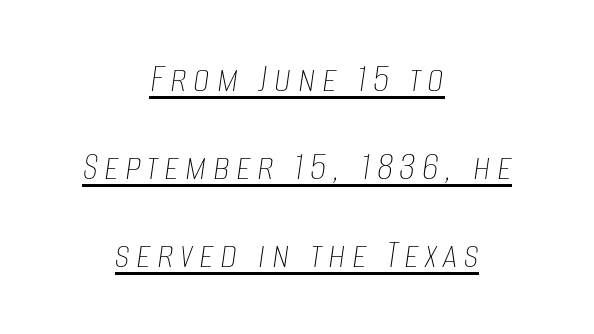
{"italic": "yes", "lean": "right", "slant_degrees": 8, "bold": "no", "weight": "thin", "width": "condensed", "stroke_contrast": "low", "x_height": "large", "monospaced": "no", "underline": "yes", "align": "center", "line_spacing": "loose", "line_spacing_ratio": 2.1, "glyph_px": 42}
